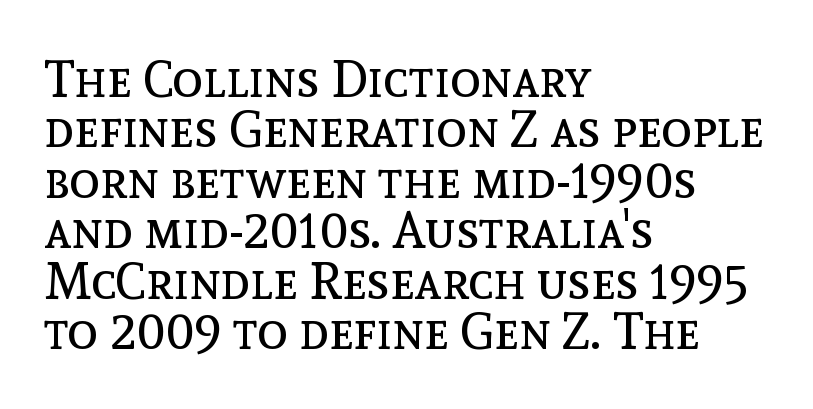
This sample trades vertical openness for compactness between lines. Each word holds together tightly as a unit, with standard inter-letter gaps. Style check: upright. Do the characters align in a grid? No, the font is proportional. Think standard paragraph weight, or any step lighter than that. Descenders are the only things crossing below the line.
